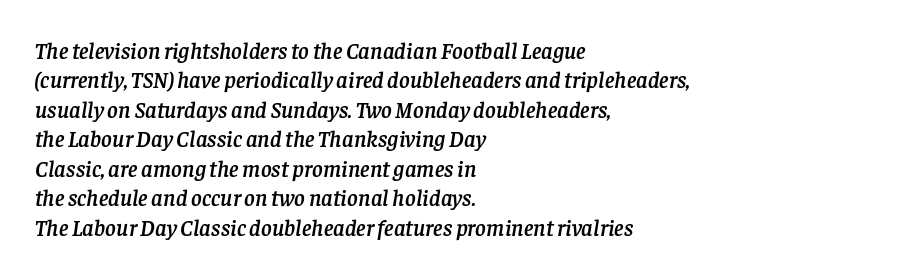
The rows are spaced the way most documents space them. Casual observation: everything's shoved over to the left. The horizontal fit of the characters is conventional and even. The face used here has a pronounced slope to its letters.
